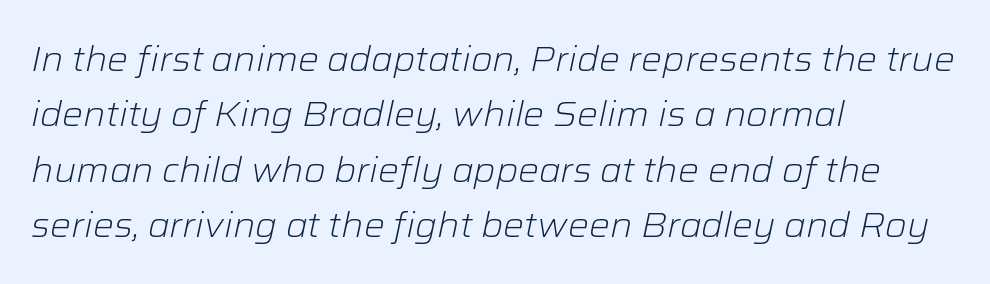
Think of a printed novel: that variable character pitch is what you see here. The typesetting does not lean heavy: it is not bold. Does the lettering tilt? It does — this is italic. Compared with typical body copy, the letter spacing here is the same.
